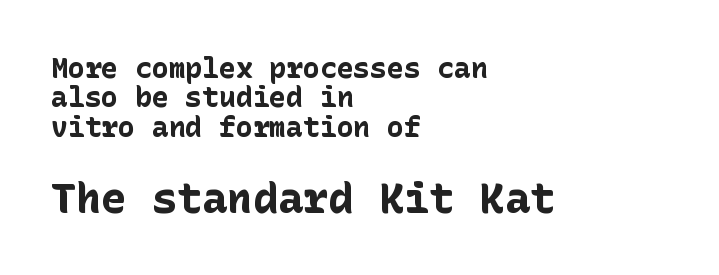
{"serif": "no", "italic": "no", "bold": "yes", "weight": "bold", "width": "normal", "stroke_contrast": "low", "x_height": "medium", "underline": "no", "align": "left", "line_spacing": "tight", "line_spacing_ratio": 1.05, "letter_spacing": "normal", "letter_spacing_em": 0.0, "larger_block": "second", "size_ratio": 1.5, "glyph_px": 42}
